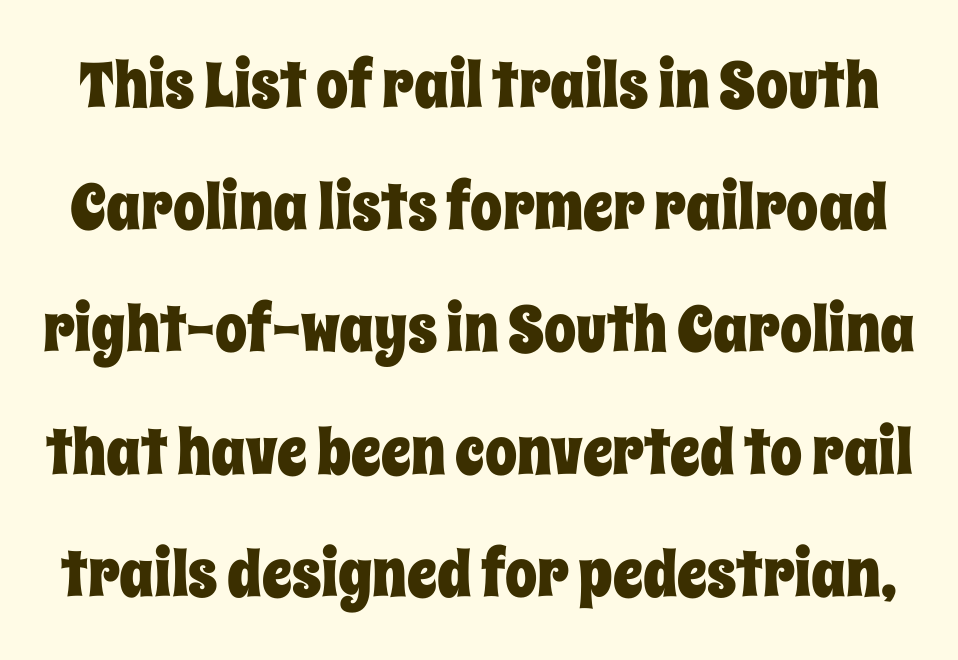
{"italic": "no", "width": "condensed", "stroke_contrast": "low", "x_height": "large", "monospaced": "no", "underline": "no", "line_spacing": "loose", "line_spacing_ratio": 1.91, "letter_spacing": "normal", "letter_spacing_em": 0.0, "glyph_px": 64}
